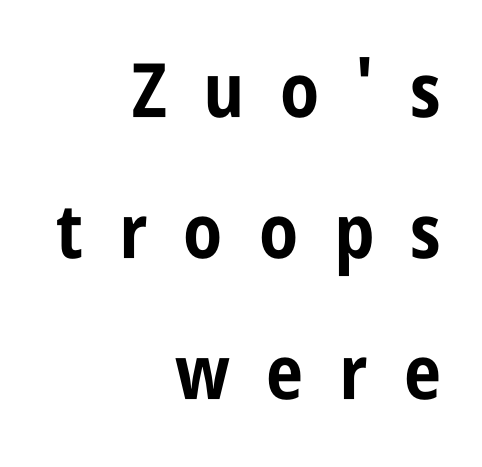
Serif or sans? Sans — the stroke terminals are bare. The rendering uses natural spacing where letterforms have individual widths. The font's upright variant was chosen for this text. Pretty heavy lettering here — definitely bold. Students, note that the glyphs here are deliberately spaced far apart.
